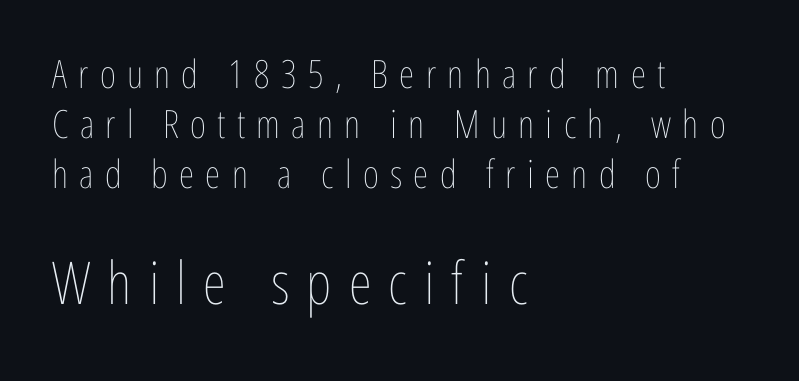
{"italic": "no", "bold": "no", "weight": "thin", "width": "condensed", "stroke_contrast": "low", "x_height": "medium", "monospaced": "no", "underline": "no", "align": "left", "line_spacing": "normal", "line_spacing_ratio": 1.28, "letter_spacing": "wide", "letter_spacing_em": 0.29, "larger_block": "second", "size_ratio": 1.51, "glyph_px": 59}
